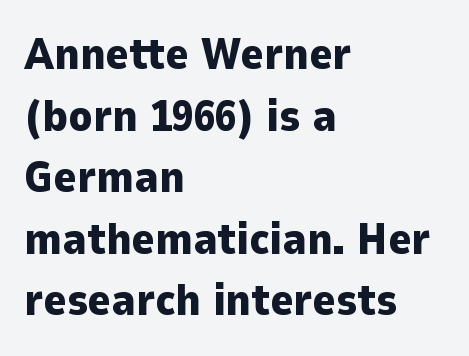
The image shows 44 px heavy sans-serif type, upright; set left-aligned, normal line spacing (1.4x), normal letter spacing, not underlined; low stroke contrast and a medium x-height.
